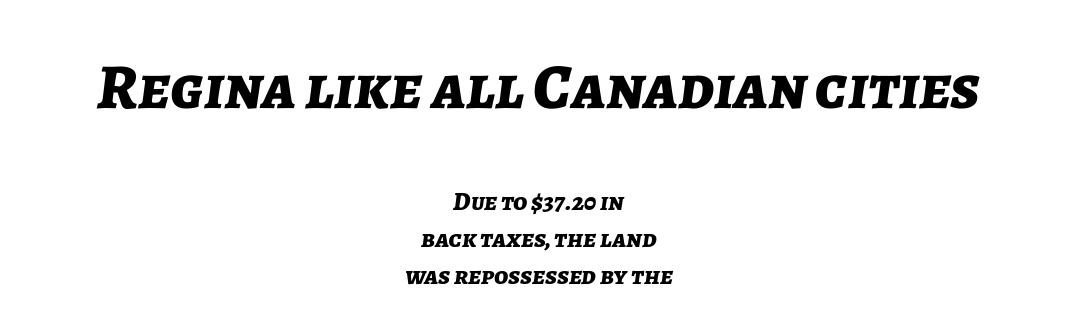
Do the characters align in a grid? No, the font is proportional. Each word holds together tightly as a unit, with standard inter-letter gaps. Reading top to bottom, the characters get smaller at the block break. Posture: slanted. The rendering uses a moderate line-height, typical for paragraphs.
